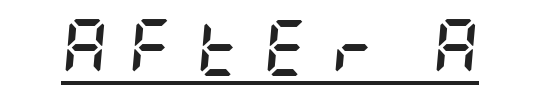
Posture: slanted. Check the space under the baseline: a stroke is drawn there. Students, note that the glyphs here are deliberately spaced far apart. Students, this is bold: see how much ink each stroke carries.
